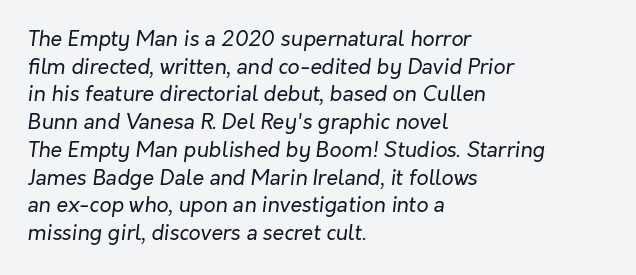
The image shows 21 px text type, italic (leaning right); set left-aligned, normal line spacing (1.32x), normal letter spacing, not underlined.
